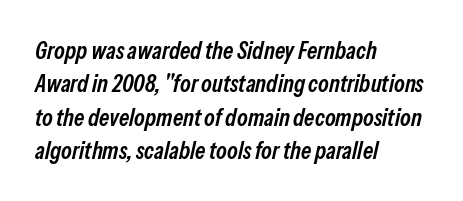
The image shows 24 px text type, italic (leaning right); set left-aligned, normal line spacing (1.39x), normal letter spacing, not underlined.
